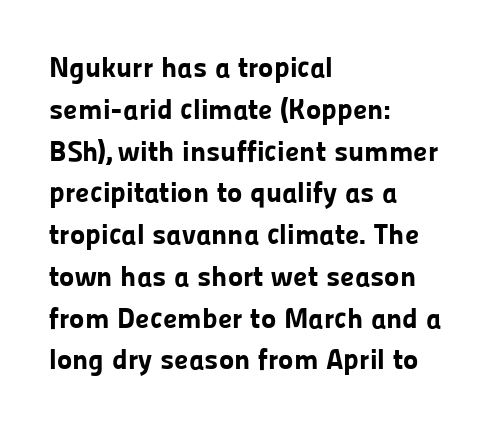
The image shows 29 px bold sans-serif type, upright; set left-aligned, normal line spacing (1.44x), normal letter spacing, not underlined; low stroke contrast and a medium x-height.
